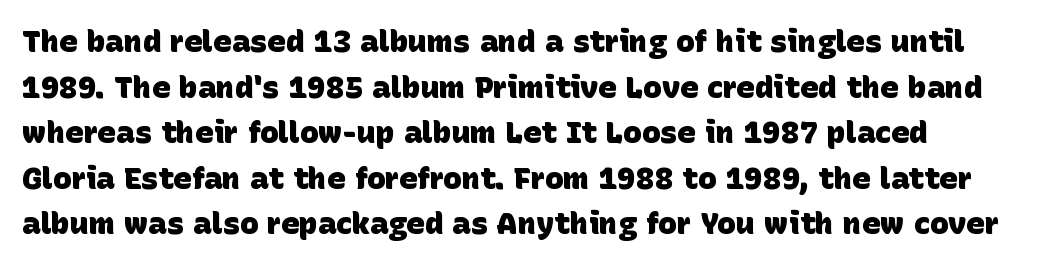
Q: Is the text bold? A: Yes.
Q: Is the typeface a serif or a sans-serif typeface? A: Sans-serif.
Q: Is the text underlined? A: No.
Q: How is the paragraph aligned? A: Left-aligned.
Q: Is the spacing between letters normal or unusually wide? A: Normal.
Q: Is the spacing between lines tight, normal or loose? A: Normal.
Q: Width (condensed, normal, or wide)? A: Normal.
Q: Stroke contrast? A: Low.
Q: x-height? A: Large.
Q: Monospaced? A: No.
